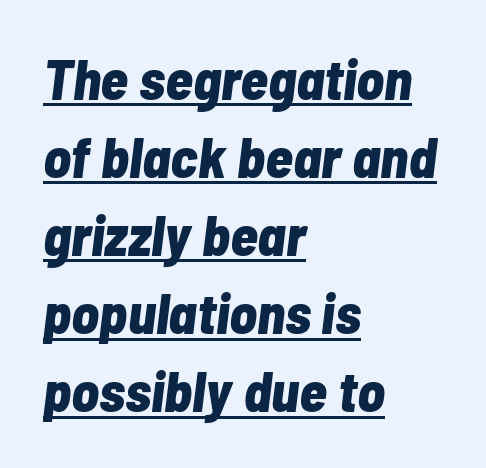
Q: Is the text bold? A: Yes.
Q: Is the text italic (slanted)? A: Yes, it leans right by about 7 degrees.
Q: Is the text underlined? A: Yes.
Q: How is the paragraph aligned? A: Left-aligned.
Q: Is the spacing between letters normal or unusually wide? A: Normal.
Q: Is the spacing between lines tight, normal or loose? A: Normal.
Q: Width (condensed, normal, or wide)? A: Condensed.
Q: Stroke contrast? A: Low.
Q: x-height? A: Medium.
Q: Monospaced? A: No.
